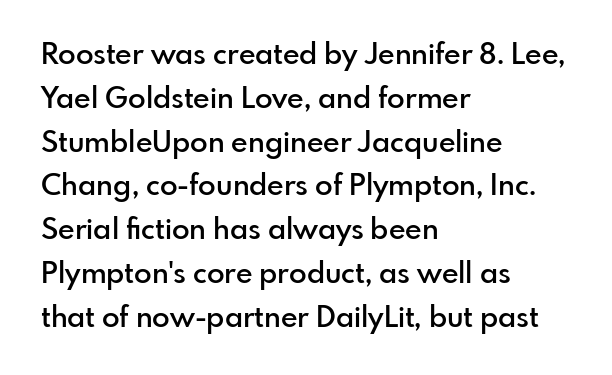
{"serif": "no", "italic": "no", "bold": "semi", "weight": "semibold", "width": "normal", "stroke_contrast": "low", "x_height": "small", "monospaced": "no", "underline": "no", "align": "left", "line_spacing": "normal", "line_spacing_ratio": 1.51, "letter_spacing": "normal", "letter_spacing_em": 0.0, "glyph_px": 29}
